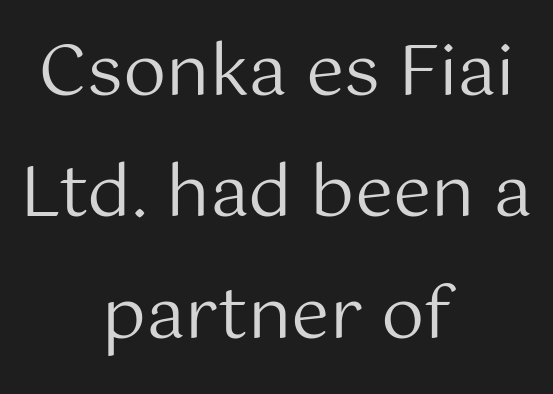
The image shows 69 px regular-weight sans-serif type, upright; set centered, line spacing 1.76x, normal letter spacing, not underlined; medium stroke contrast and a medium x-height.
